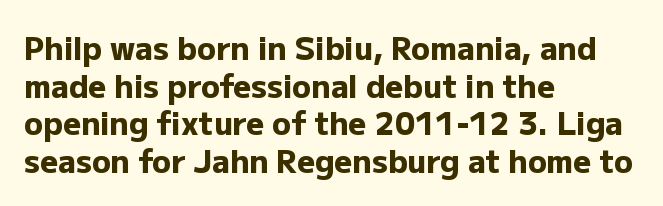
The image shows 31 px heavy sans-serif type, upright; set left-aligned, line spacing 1.21x, normal letter spacing, not underlined; low stroke contrast and a medium x-height.
